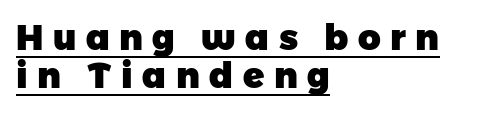
The rendering inserts visible extra space after every character. The characters look thick and weighty, a clear bold. Does the copy run flush right? No — it runs flush left. Notice how descenders almost collide with the ascenders below — that's tight leading. Proportional: the letters do not fall into vertical columns.
